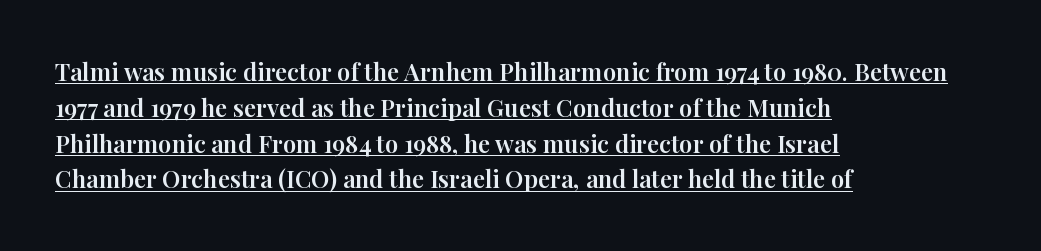
Q: Is the text italic (slanted)? A: No, it is upright.
Q: Is the text underlined? A: Yes.
Q: How is the paragraph aligned? A: Left-aligned.
Q: Is the spacing between letters normal or unusually wide? A: Normal.
Q: Is the spacing between lines tight, normal or loose? A: Normal.
